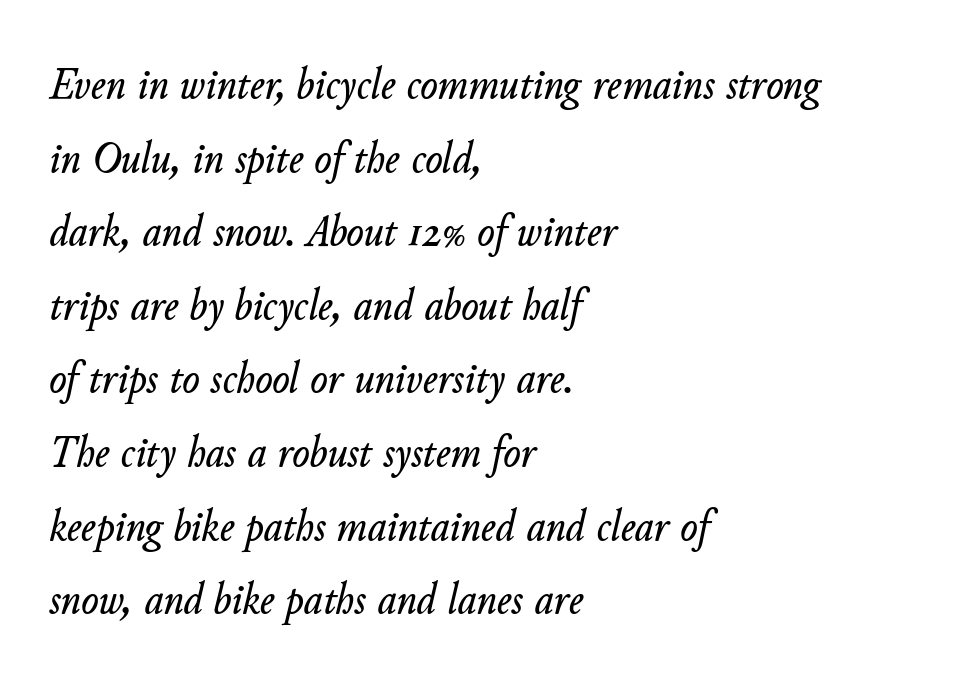
Looks like regular typesetting: each glyph gets only the width it needs. Glyph-to-glyph distance matches everyday printed text. Characters are canted at an angle relative to the baseline's perpendicular. Check the space under the baseline: it is left empty.
